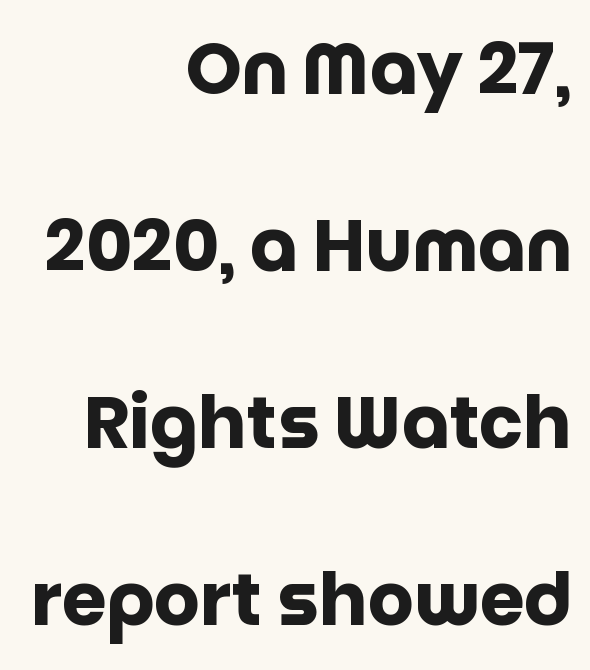
The image shows 72 px heavy sans-serif type, upright; set right-aligned, loose line spacing (2.46x), normal letter spacing, not underlined; low stroke contrast and a large x-height.
